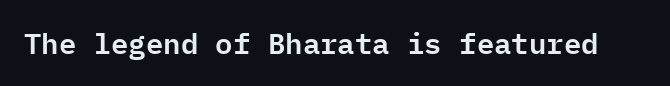
The image shows 29 px sans-serif type, upright, monospaced; set normal letter spacing, not underlined; low stroke contrast and a medium x-height.
